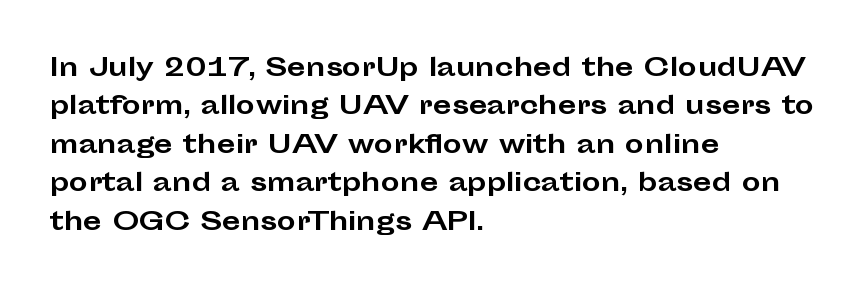
Q: Is the text bold? A: Yes.
Q: Is the text italic (slanted)? A: No, it is upright.
Q: Is the text underlined? A: No.
Q: How is the paragraph aligned? A: Left-aligned.
Q: Is the spacing between letters normal or unusually wide? A: Normal.
Q: Is the spacing between lines tight, normal or loose? A: Normal.
